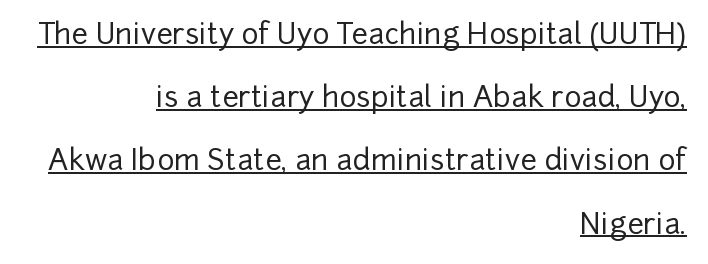
The glyphs are accompanied by a horizontal stroke just below them. Quick note: interline space is abundant. Does extra space separate the letters? No, they use regular spacing. The axis of the letterforms is exactly vertical. Think of a printed novel: that variable character pitch is what you see here. Horizontal alignment here is rightward, an uncommon choice for prose.
